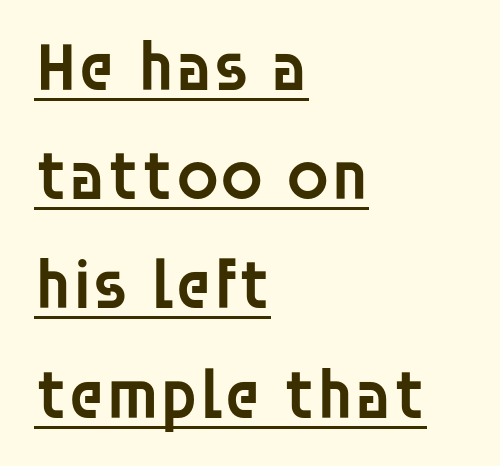
The image shows 70 px semibold sans-serif type, upright; set left-aligned, normal line spacing (1.56x), normal letter spacing, underlined; low stroke contrast and a large x-height.
